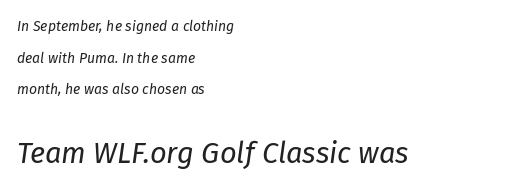
{"italic": "yes", "lean": "right", "slant_degrees": 8, "bold": "no", "weight": "regular", "width": "normal", "stroke_contrast": "low", "x_height": "medium", "monospaced": "no", "underline": "no", "align": "left", "line_spacing": "loose", "line_spacing_ratio": 2.26, "letter_spacing": "normal", "letter_spacing_em": 0.0, "larger_block": "second", "size_ratio": 2.07, "glyph_px": 29}
